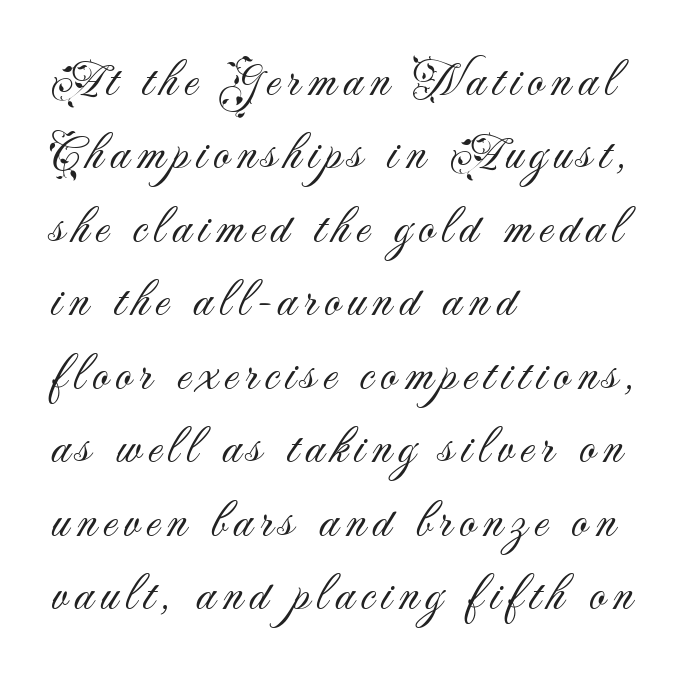
{"serif": "no", "bold": "no", "weight": "light", "width": "normal", "stroke_contrast": "medium", "x_height": "small", "monospaced": "no", "underline": "no", "align": "left", "line_spacing": "normal", "line_spacing_ratio": 1.47, "glyph_px": 50}
